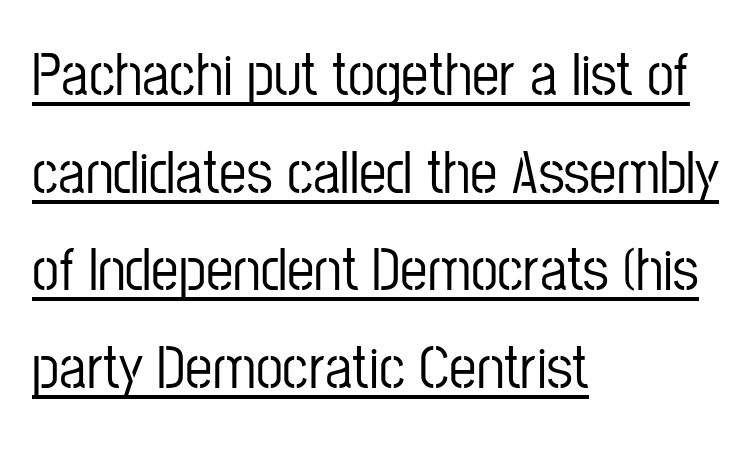
The image shows 61 px condensed sans-serif type, upright; set left-aligned, normal line spacing (1.6x), normal letter spacing, underlined; low stroke contrast and a medium x-height.
